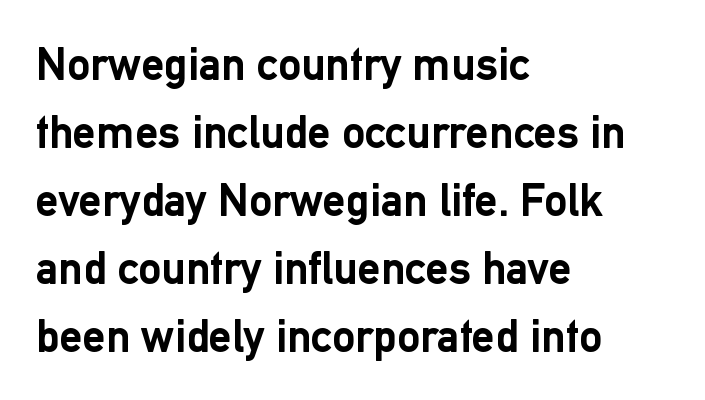
The image shows 46 px semibold sans-serif type, upright; set left-aligned, normal line spacing (1.48x), normal letter spacing, not underlined; low stroke contrast and a medium x-height.
